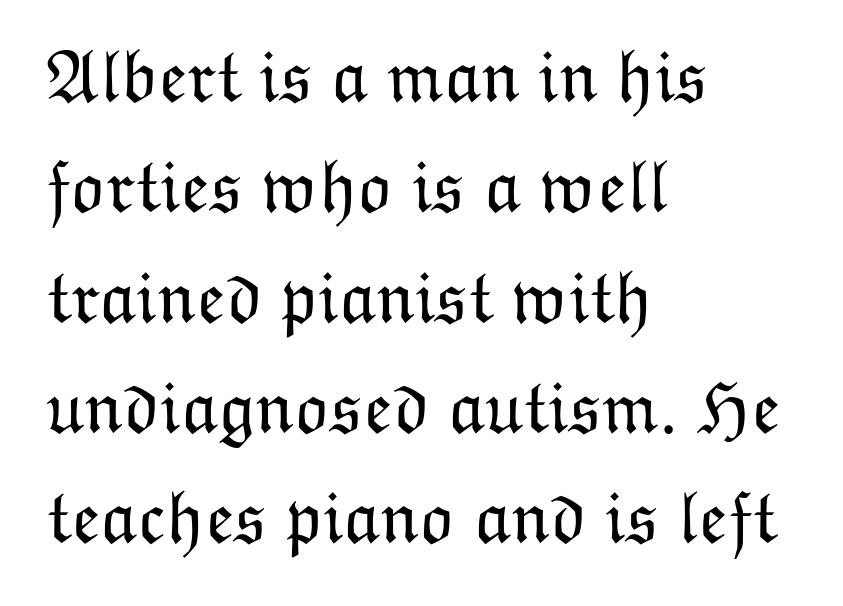
Q: Is the text bold? A: No.
Q: Is the text italic (slanted)? A: No, it is upright.
Q: Is the text underlined? A: No.
Q: How is the paragraph aligned? A: Left-aligned.
Q: Is the spacing between letters normal or unusually wide? A: Normal.
Q: Is the spacing between lines tight, normal or loose? A: Normal.
Q: Width (condensed, normal, or wide)? A: Normal.
Q: Stroke contrast? A: Low.
Q: x-height? A: Medium.
Q: Monospaced? A: No.
